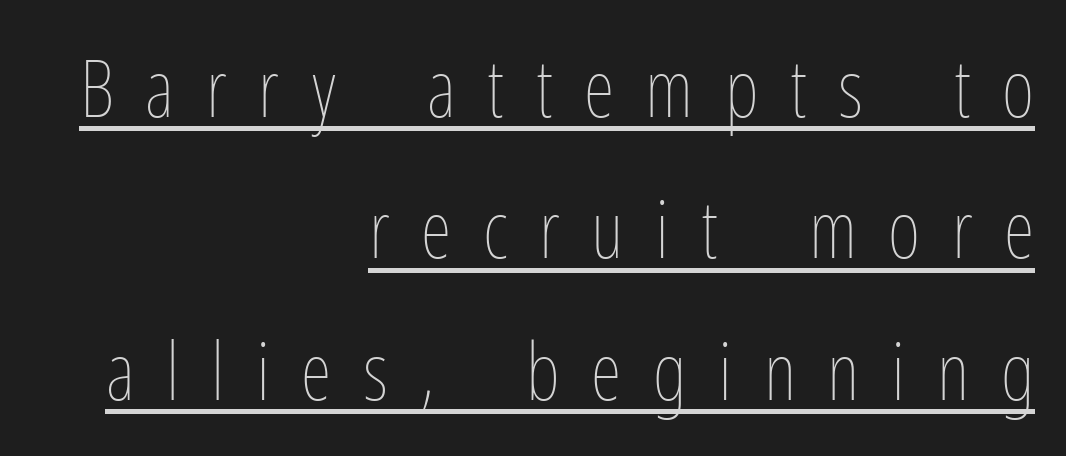
Q: Is the text bold? A: No.
Q: Is the text italic (slanted)? A: No, it is upright.
Q: Is the text underlined? A: Yes.
Q: How is the paragraph aligned? A: Right-aligned.
Q: Is the spacing between letters normal or unusually wide? A: Unusually wide.
Q: Width (condensed, normal, or wide)? A: Condensed.
Q: Stroke contrast? A: Low.
Q: x-height? A: Medium.
Q: Monospaced? A: No.
